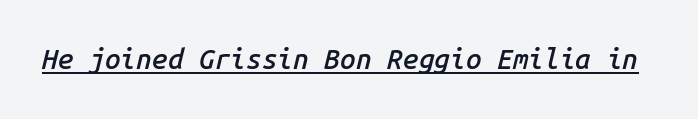
{"italic": "yes", "lean": "right", "slant_degrees": 14, "bold": "semi", "weight": "semibold", "width": "normal", "stroke_contrast": "low", "x_height": "medium", "monospaced": "yes", "underline": "yes", "letter_spacing": "normal", "letter_spacing_em": 0.0, "glyph_px": 28}
